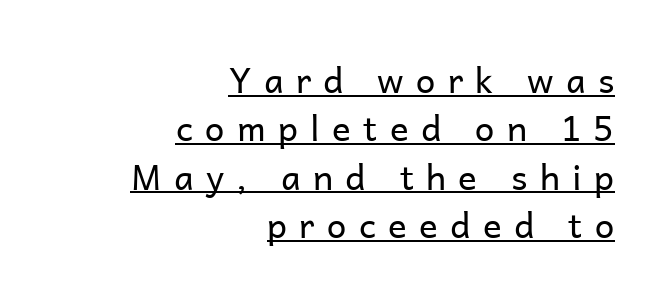
The image shows 35 px regular-weight sans-serif type, upright; set right-aligned, normal line spacing (1.38x), unusually wide letter spacing (+0.35 em), underlined; low stroke contrast and a medium x-height.
